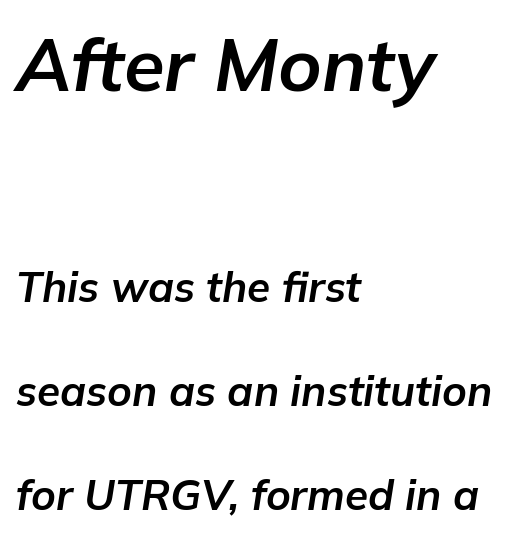
Q: Is the text bold? A: Yes.
Q: Is the text italic (slanted)? A: Yes, it leans right by about 9 degrees.
Q: Is the text underlined? A: No.
Q: How is the paragraph aligned? A: Left-aligned.
Q: Is the spacing between letters normal or unusually wide? A: Normal.
Q: Is the spacing between lines tight, normal or loose? A: Loose.
Q: Which block of text is set in a larger size, the first (top) or the second (bottom)? A: The first (top) one.
Q: Width (condensed, normal, or wide)? A: Normal.
Q: Stroke contrast? A: Low.
Q: x-height? A: Medium.
Q: Monospaced? A: No.
